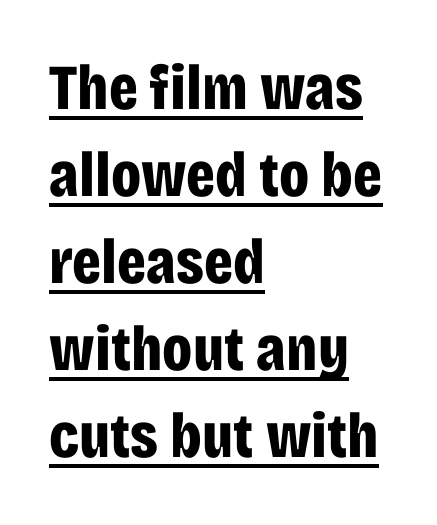
The image shows 64 px bold, condensed sans-serif type, upright; set left-aligned, normal line spacing (1.36x), normal letter spacing, underlined; low stroke contrast and a large x-height.
